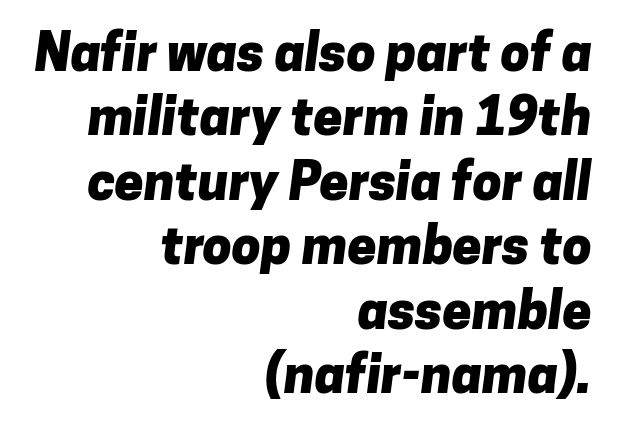
The image shows 52 px heavy sans-serif type; set right-aligned, line spacing 1.24x, normal letter spacing, not underlined; low stroke contrast and a medium x-height.
